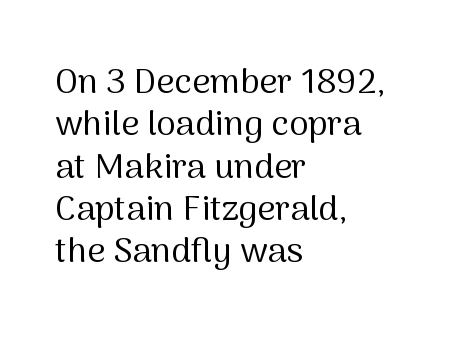
Q: Is the text bold? A: No.
Q: Is the text italic (slanted)? A: No, it is upright.
Q: Is the typeface a serif or a sans-serif typeface? A: Sans-serif.
Q: Is the text underlined? A: No.
Q: How is the paragraph aligned? A: Left-aligned.
Q: Is the spacing between letters normal or unusually wide? A: Normal.
Q: Width (condensed, normal, or wide)? A: Normal.
Q: Stroke contrast? A: Medium.
Q: x-height? A: Medium.
Q: Monospaced? A: No.
